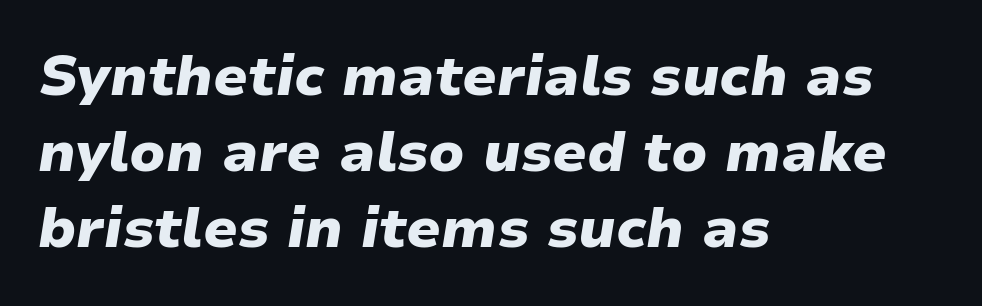
The image shows 56 px heavy type, italic (leaning right); set left-aligned, normal line spacing (1.36x), normal letter spacing, not underlined; low stroke contrast and a medium x-height.
